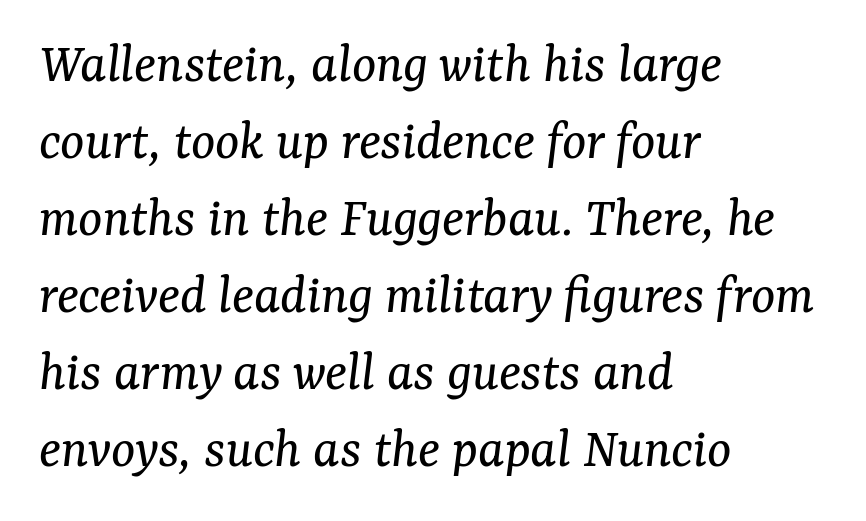
{"serif": "yes", "italic": "yes", "lean": "right", "slant_degrees": 7, "bold": "no", "weight": "regular", "width": "normal", "stroke_contrast": "medium", "x_height": "medium", "monospaced": "no", "underline": "no", "align": "left", "line_spacing": "normal", "line_spacing_ratio": 1.35, "letter_spacing": "normal", "letter_spacing_em": 0.0, "glyph_px": 57}
